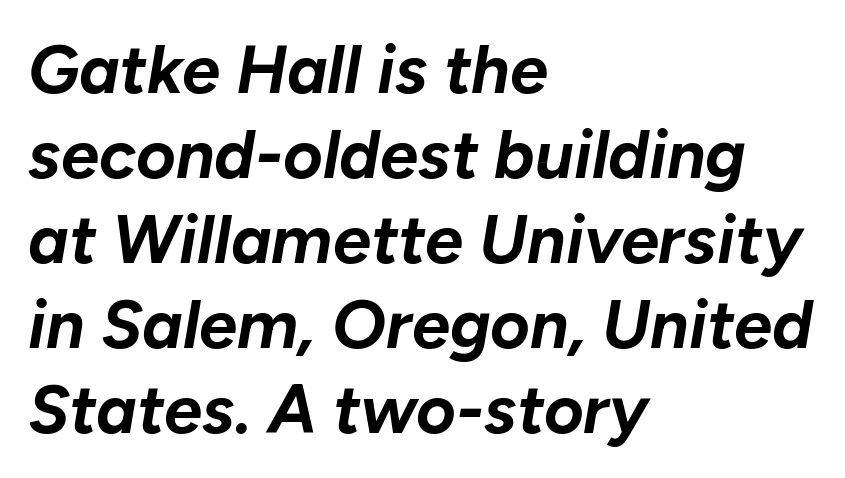
Q: Is the text bold? A: Yes.
Q: Is the text italic (slanted)? A: Yes, it leans right by about 10 degrees.
Q: Is the text underlined? A: No.
Q: How is the paragraph aligned? A: Left-aligned.
Q: Is the spacing between letters normal or unusually wide? A: Normal.
Q: Is the spacing between lines tight, normal or loose? A: Normal.
Q: Width (condensed, normal, or wide)? A: Normal.
Q: Stroke contrast? A: Low.
Q: x-height? A: Medium.
Q: Monospaced? A: No.
